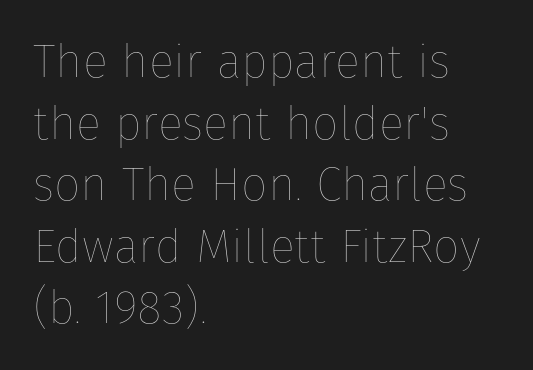
Q: Is the text bold? A: No.
Q: Is the text italic (slanted)? A: No, it is upright.
Q: Is the text underlined? A: No.
Q: How is the paragraph aligned? A: Left-aligned.
Q: Is the spacing between letters normal or unusually wide? A: Normal.
Q: Is the spacing between lines tight, normal or loose? A: Normal.
Q: Width (condensed, normal, or wide)? A: Normal.
Q: Stroke contrast? A: Low.
Q: x-height? A: Medium.
Q: Monospaced? A: No.
